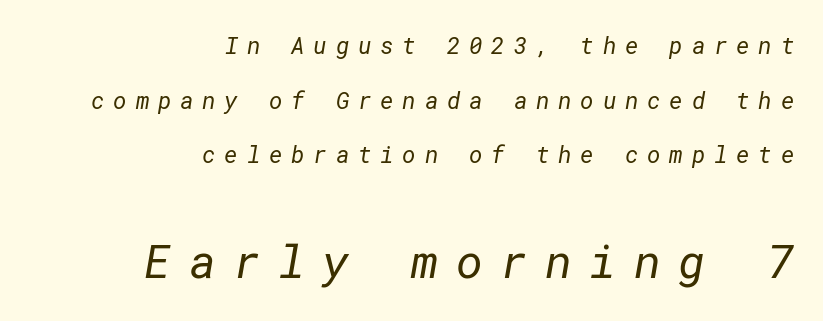
Q: Is the text bold? A: No.
Q: Is the typeface a serif or a sans-serif typeface? A: Sans-serif.
Q: Is the text underlined? A: No.
Q: How is the paragraph aligned? A: Right-aligned.
Q: Is the spacing between letters normal or unusually wide? A: Unusually wide.
Q: Is the spacing between lines tight, normal or loose? A: Loose.
Q: Which block of text is set in a larger size, the first (top) or the second (bottom)? A: The second (bottom) one.
Q: Width (condensed, normal, or wide)? A: Normal.
Q: Stroke contrast? A: Low.
Q: x-height? A: Medium.
